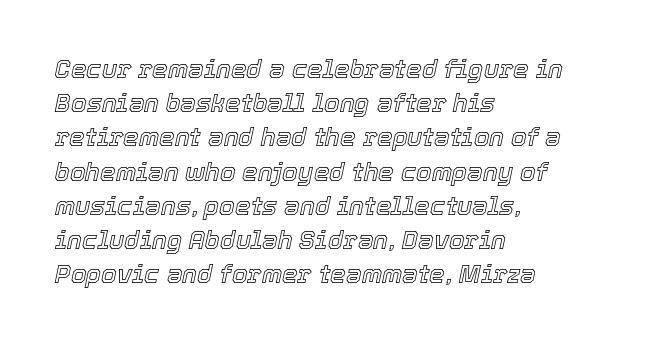
The image shows 25 px text type, italic (leaning right); set left-aligned, normal line spacing (1.37x), normal letter spacing, not underlined.
